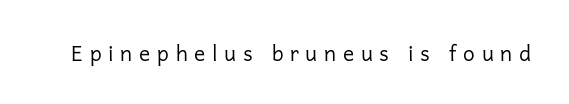
{"italic": "no", "bold": "no", "underline": "no", "letter_spacing": "wide", "letter_spacing_em": 0.32, "glyph_px": 21}
